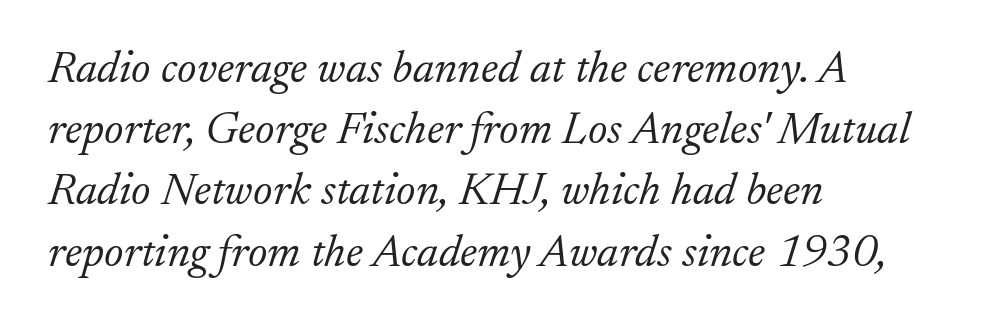
A typesetter would call this proportional, since set widths differ per character. Caption: face not bold, strokes unweighted. These lines were composed using italics. Honestly, the letter spacing is just normal — you wouldn't notice it.
